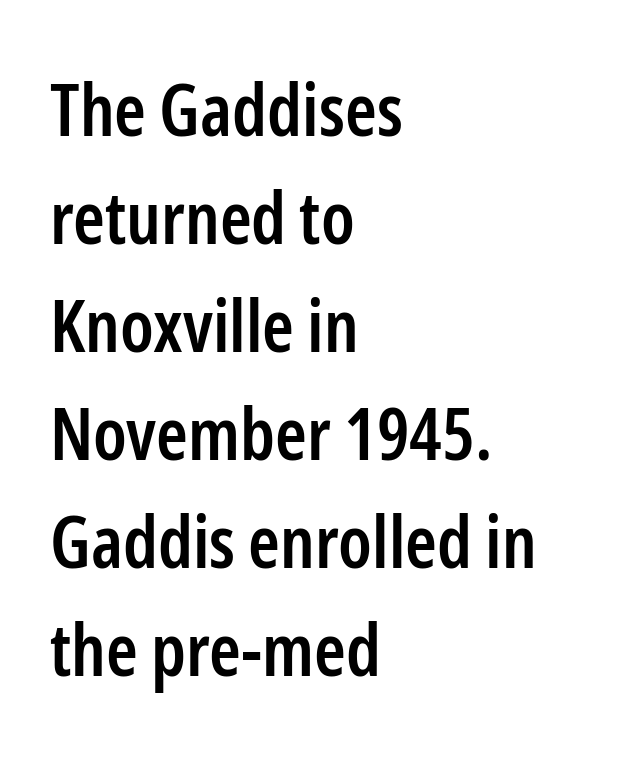
Q: Is the text bold? A: Semi-bold.
Q: Is the text italic (slanted)? A: No, it is upright.
Q: Is the typeface a serif or a sans-serif typeface? A: Sans-serif.
Q: Is the text underlined? A: No.
Q: How is the paragraph aligned? A: Left-aligned.
Q: Is the spacing between letters normal or unusually wide? A: Normal.
Q: Is the spacing between lines tight, normal or loose? A: Normal.
Q: Width (condensed, normal, or wide)? A: Condensed.
Q: Stroke contrast? A: Low.
Q: x-height? A: Medium.
Q: Monospaced? A: No.
